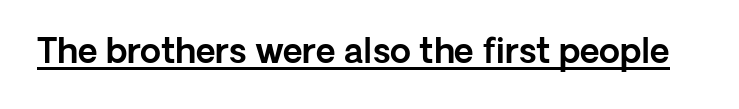
The image shows 34 px sans-serif type, upright; set normal letter spacing, underlined; a medium x-height.
